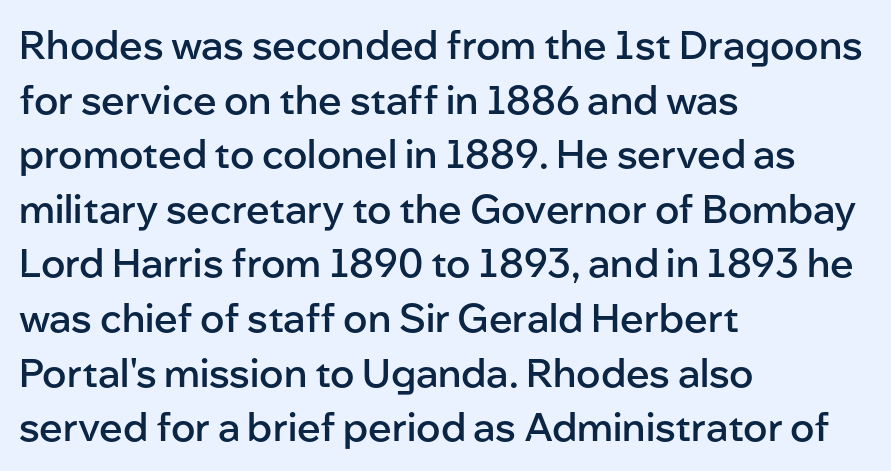
{"serif": "no", "italic": "no", "bold": "semi", "weight": "semibold", "width": "normal", "stroke_contrast": "low", "x_height": "medium", "monospaced": "no", "underline": "no", "align": "left", "line_spacing": "normal", "line_spacing_ratio": 1.4, "letter_spacing": "normal", "letter_spacing_em": 0.0, "glyph_px": 39}
